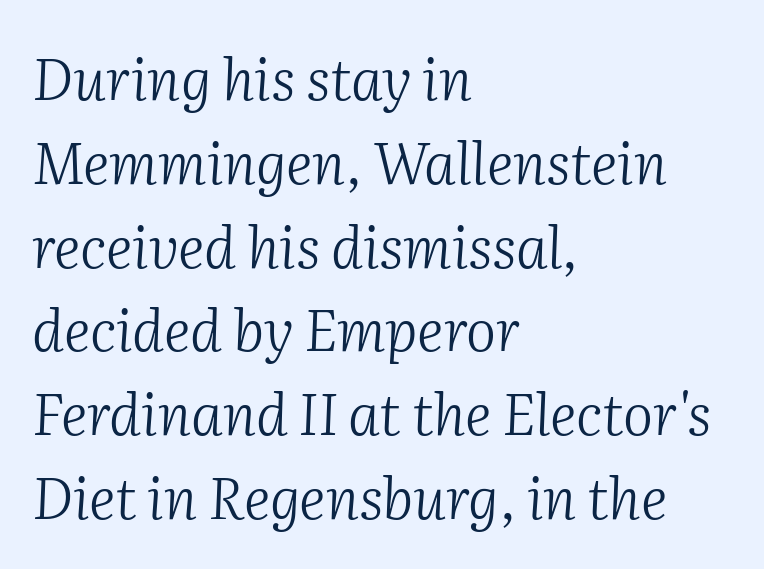
The image shows 57 px light serif type, italic (leaning right); set left-aligned, normal line spacing (1.47x), normal letter spacing, not underlined; medium stroke contrast and a medium x-height.
